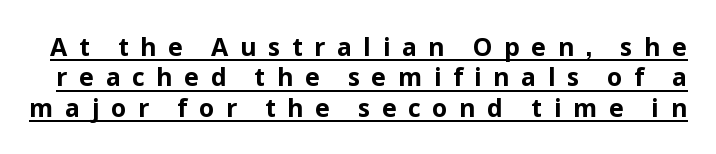
The image shows 25 px bold type, upright; set line spacing 1.22x, unusually wide letter spacing (+0.46 em), underlined.
